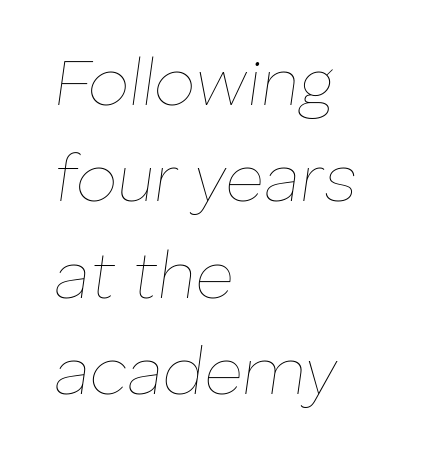
Any mark beneath the type? The region is blank. The weight would be labelled regular, book, light, or lighter still. Rendered with sloped, italic letterforms. Default kerning and tracking; the words read as compact shapes. The rendering anchors every line to the left-hand side. Rows of type keep a routine distance in the vertical direction.
